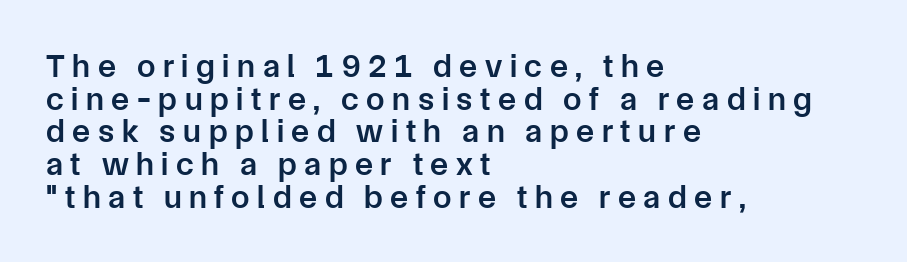
The image shows 33 px semibold sans-serif type, upright; set left-aligned, tight line spacing (0.99x), unusually wide letter spacing (+0.23 em), not underlined; low stroke contrast and a medium x-height.
